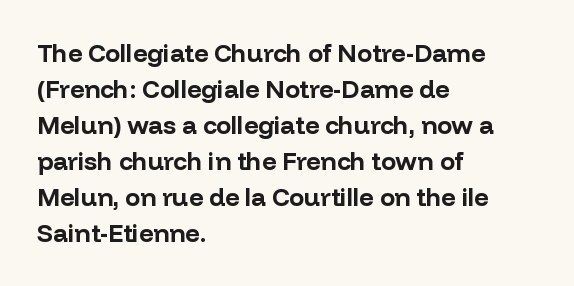
Nope, not italic — everything's standing straight. A normal amount of white space separates one row of letters from the next. Pretty heavy lettering here — definitely bold. Line starts are locked; line ends wander. Tracking here is standard; glyphs follow each other at the usual distance. Decoration check: the copy has no underline.
